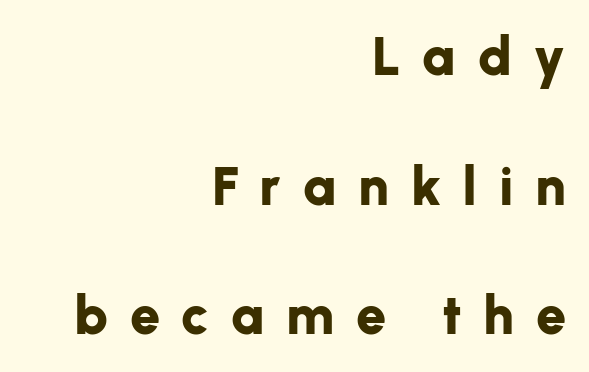
Q: Is the text bold? A: Yes.
Q: Is the text italic (slanted)? A: No, it is upright.
Q: Is the typeface a serif or a sans-serif typeface? A: Sans-serif.
Q: Is the text underlined? A: No.
Q: How is the paragraph aligned? A: Right-aligned.
Q: Is the spacing between letters normal or unusually wide? A: Unusually wide.
Q: Is the spacing between lines tight, normal or loose? A: Loose.
Q: Width (condensed, normal, or wide)? A: Normal.
Q: Stroke contrast? A: Low.
Q: x-height? A: Medium.
Q: Monospaced? A: No.
